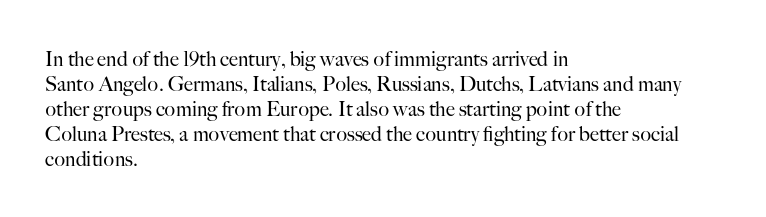
{"italic": "no", "bold": "no", "underline": "no", "align": "left", "line_spacing": "normal", "line_spacing_ratio": 1.25, "letter_spacing": "normal", "letter_spacing_em": 0.0, "glyph_px": 20}
